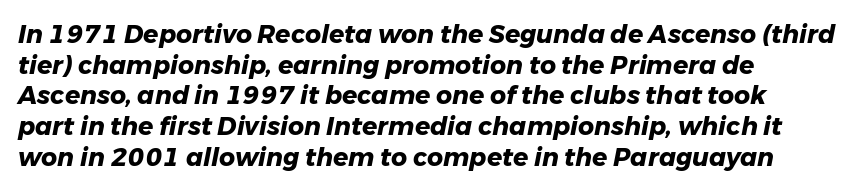
The image shows 25 px bold type, italic (leaning right); set left-aligned, line spacing 1.23x, normal letter spacing, not underlined.
